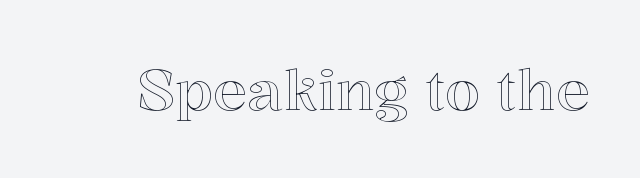
Q: Is the text italic (slanted)? A: No, it is upright.
Q: Is the text underlined? A: No.
Q: Is the spacing between letters normal or unusually wide? A: Normal.
Q: Width (condensed, normal, or wide)? A: Normal.
Q: x-height? A: Medium.
Q: Monospaced? A: No.
